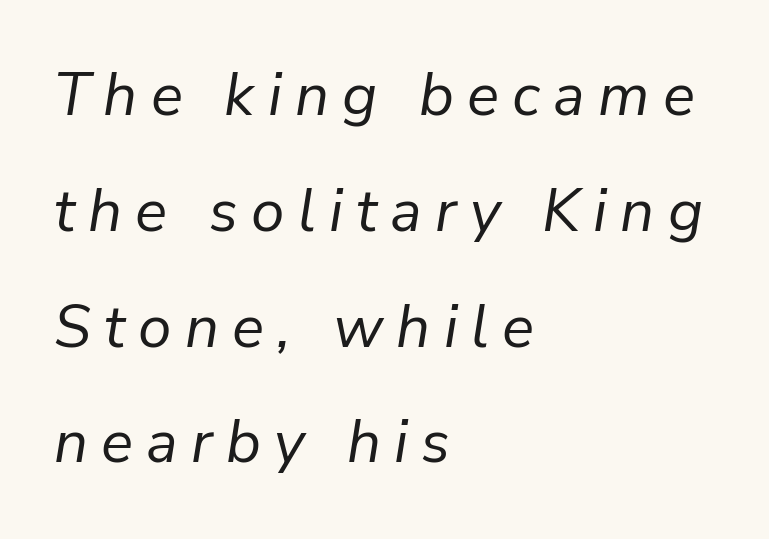
Which margin do the lines hug? The left one — the right edge is uneven. The face used here has a pronounced slope to its letters. Decoration check: the copy has no underline. Unbolded letterforms with no extra heft.
